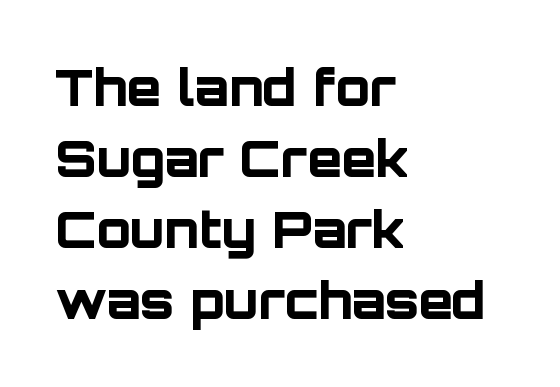
Q: Is the text bold? A: Yes.
Q: Is the text italic (slanted)? A: No, it is upright.
Q: Is the typeface a serif or a sans-serif typeface? A: Sans-serif.
Q: Is the text underlined? A: No.
Q: How is the paragraph aligned? A: Left-aligned.
Q: Is the spacing between letters normal or unusually wide? A: Normal.
Q: Is the spacing between lines tight, normal or loose? A: Normal.
Q: Width (condensed, normal, or wide)? A: Normal.
Q: Stroke contrast? A: Low.
Q: x-height? A: Large.
Q: Monospaced? A: No.
